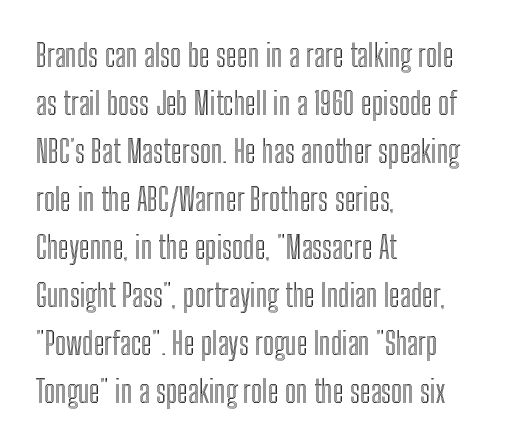
{"italic": "no", "width": "condensed", "x_height": "medium", "monospaced": "no", "underline": "no", "align": "left", "line_spacing": "normal", "line_spacing_ratio": 1.55, "letter_spacing": "normal", "letter_spacing_em": 0.0, "glyph_px": 31}
